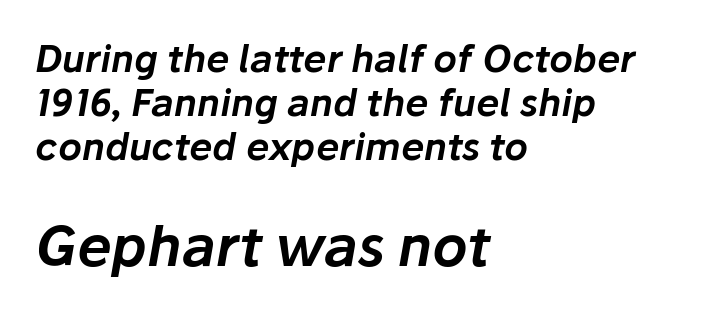
{"italic": "yes", "lean": "right", "slant_degrees": 10, "width": "normal", "stroke_contrast": "low", "x_height": "medium", "monospaced": "no", "underline": "no", "align": "left", "line_spacing_ratio": 1.19, "letter_spacing": "normal", "letter_spacing_em": 0.0, "larger_block": "second", "size_ratio": 1.49, "glyph_px": 55}
